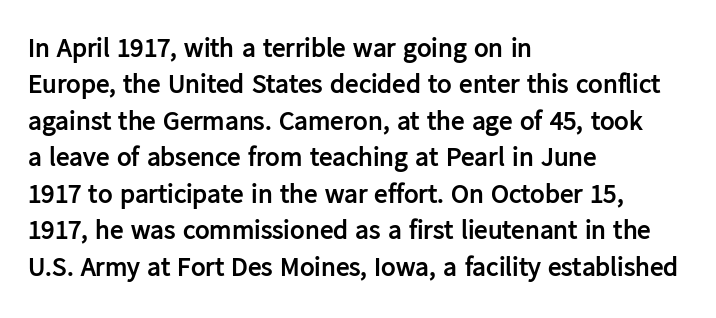
{"italic": "no", "bold": "yes", "underline": "no", "align": "left", "line_spacing": "normal", "line_spacing_ratio": 1.35, "letter_spacing": "normal", "letter_spacing_em": 0.0, "glyph_px": 27}
